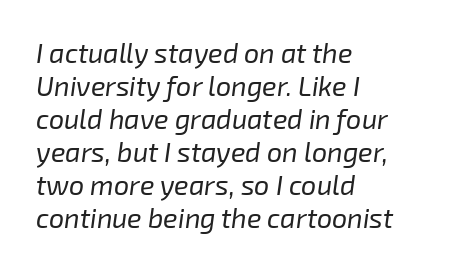
The image shows 27 px text type, italic (leaning right); set left-aligned, line spacing 1.22x, normal letter spacing, not underlined.
